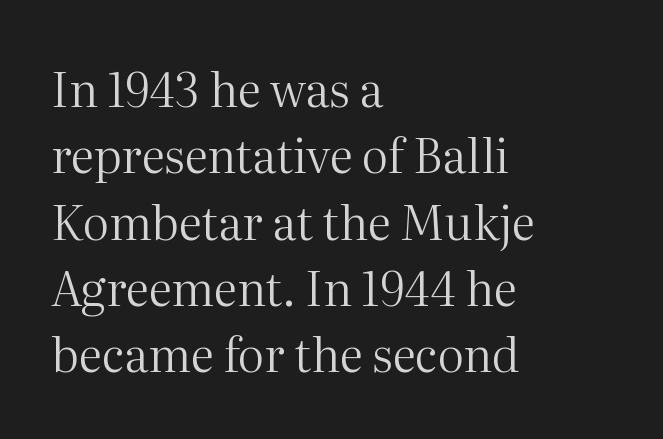
Q: Is the text bold? A: No.
Q: Is the text italic (slanted)? A: No, it is upright.
Q: Is the typeface a serif or a sans-serif typeface? A: Serif.
Q: Is the text underlined? A: No.
Q: How is the paragraph aligned? A: Left-aligned.
Q: Is the spacing between letters normal or unusually wide? A: Normal.
Q: Is the spacing between lines tight, normal or loose? A: Normal.
Q: Width (condensed, normal, or wide)? A: Normal.
Q: Stroke contrast? A: Medium.
Q: x-height? A: Medium.
Q: Monospaced? A: No.
